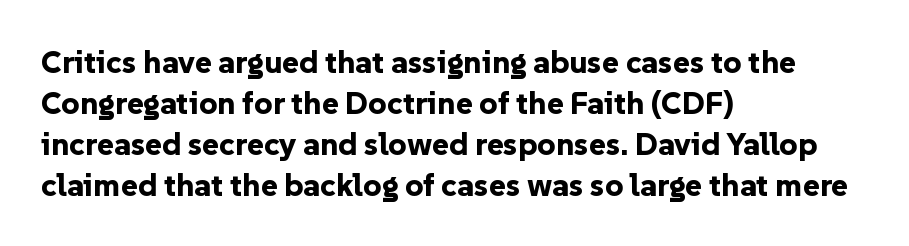
Baseline-to-baseline distance is the conventional proportion of letter height. Looks like regular typesetting: each glyph gets only the width it needs. Horizontal alignment here is leftward, the default for most running prose. Caption: bold face, heavy strokes. Short note: letters normally spaced.
